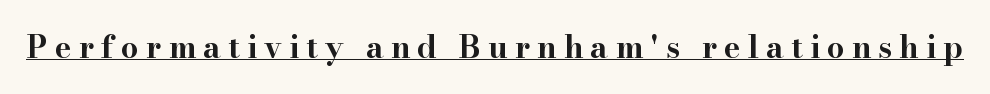
The image shows 31 px bold, wide serif type, upright; set unusually wide letter spacing (+0.23 em), underlined; high stroke contrast and a small x-height.
